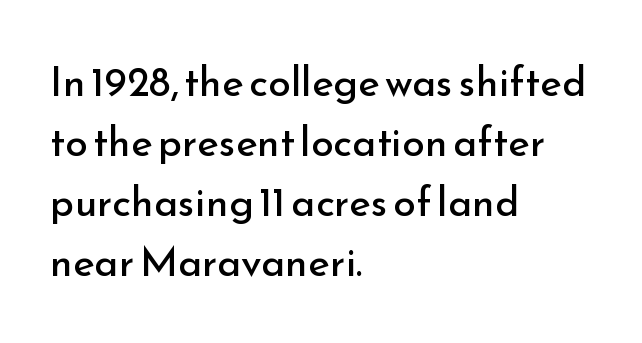
The text block is weighted toward the left margin, trailing off unevenly rightward. Does the type have serifs? No, each stem ends abruptly. This sample has the flowing, uneven cadence of proportional lettering. Nobody touched the tracking dial on this one.
